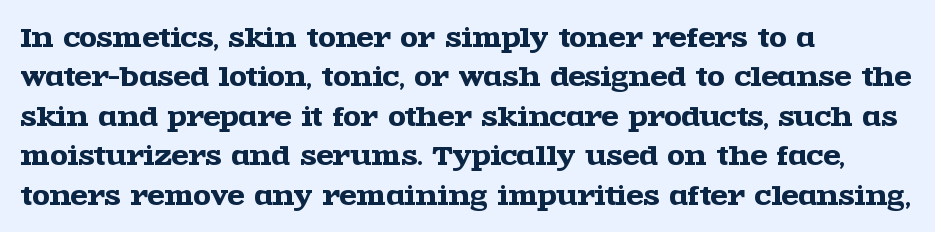
{"italic": "no", "underline": "no", "align": "left", "line_spacing": "normal", "line_spacing_ratio": 1.58, "letter_spacing": "normal", "letter_spacing_em": 0.0, "glyph_px": 25}
